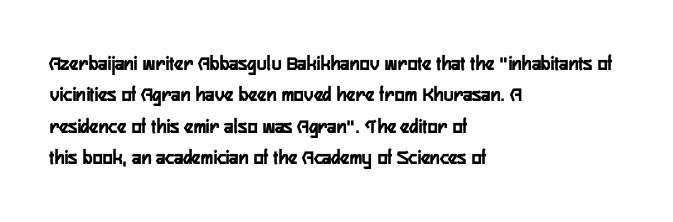
Unmarked baselines from the first word to the last. Every character sits straight up, as roman type does. The lines in this sample share a left origin and differ only in where they stop. Summary of vertical rhythm: regular, with standard interline spacing. Inter-character spacing is left at the font's built-in metrics.
